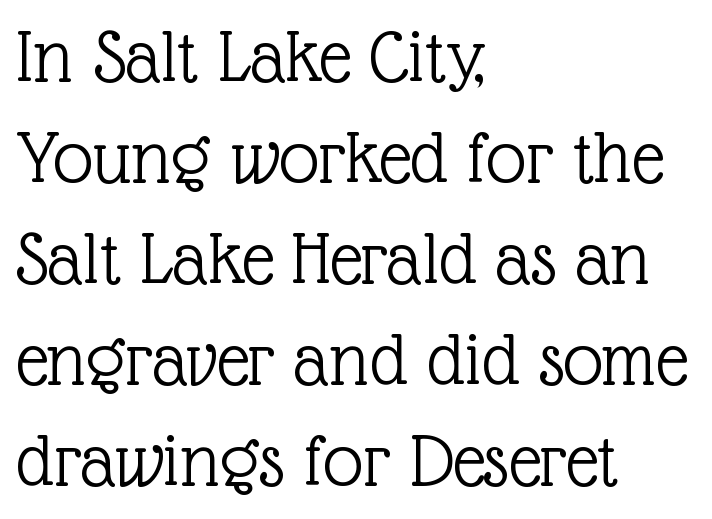
{"serif": "yes", "italic": "no", "bold": "no", "weight": "light", "width": "normal", "x_height": "medium", "monospaced": "no", "underline": "no", "align": "left", "line_spacing": "normal", "line_spacing_ratio": 1.28, "letter_spacing": "normal", "letter_spacing_em": 0.0, "glyph_px": 79}
